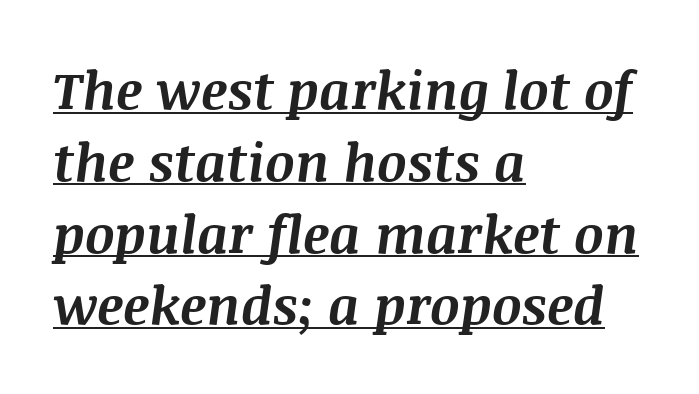
The image shows 52 px bold type, italic (leaning right); set left-aligned, normal line spacing (1.38x), normal letter spacing, underlined; medium stroke contrast and a large x-height.
